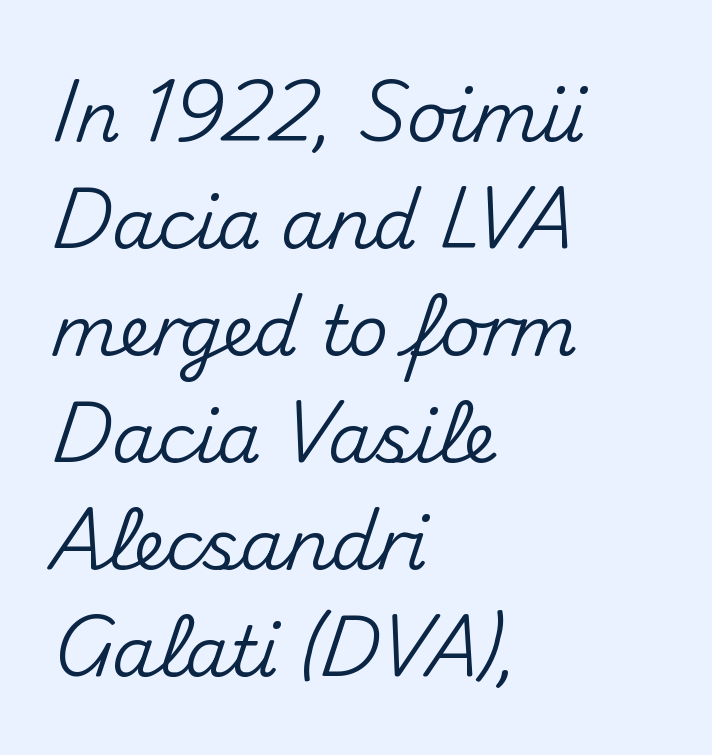
Q: Is the text italic (slanted)? A: Yes.
Q: Is the typeface a serif or a sans-serif typeface? A: Sans-serif.
Q: Is the text underlined? A: No.
Q: How is the paragraph aligned? A: Left-aligned.
Q: Is the spacing between letters normal or unusually wide? A: Normal.
Q: Is the spacing between lines tight, normal or loose? A: Normal.
Q: Width (condensed, normal, or wide)? A: Normal.
Q: Stroke contrast? A: Medium.
Q: x-height? A: Small.
Q: Monospaced? A: No.
